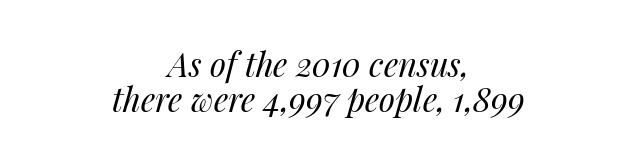
Bold? No — there's no thickening of the strokes. Type without underlining. Visually the block forms a symmetrical silhouette, jagged on both flanks. Leading: reduced. Character widths vary here, with narrow letters taking less room than wide ones.
